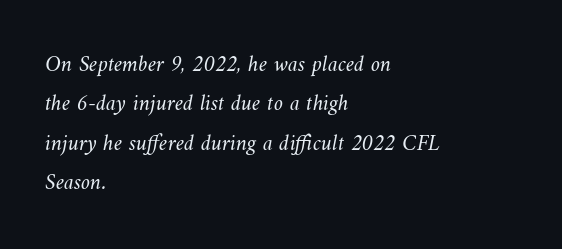
Q: Is the text bold? A: No.
Q: Is the text underlined? A: No.
Q: How is the paragraph aligned? A: Left-aligned.
Q: Is the spacing between letters normal or unusually wide? A: Normal.
